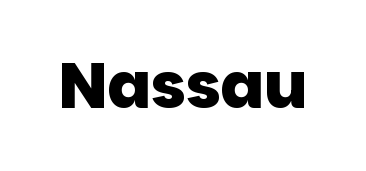
The image shows 64 px heavy sans-serif type; set normal letter spacing, not underlined; low stroke contrast and a large x-height.
